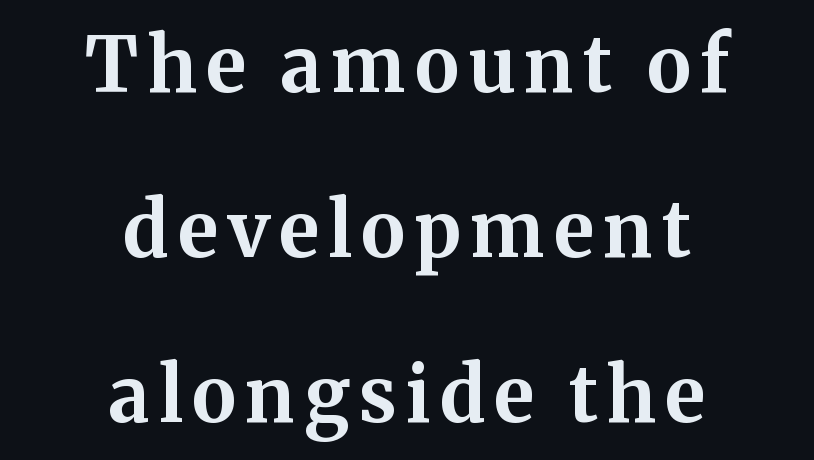
Q: Is the text bold? A: Yes.
Q: Is the text italic (slanted)? A: No, it is upright.
Q: Is the typeface a serif or a sans-serif typeface? A: Serif.
Q: Is the text underlined? A: No.
Q: How is the paragraph aligned? A: Centered.
Q: Is the spacing between lines tight, normal or loose? A: Loose.
Q: Width (condensed, normal, or wide)? A: Normal.
Q: Stroke contrast? A: Medium.
Q: x-height? A: Medium.
Q: Monospaced? A: No.
